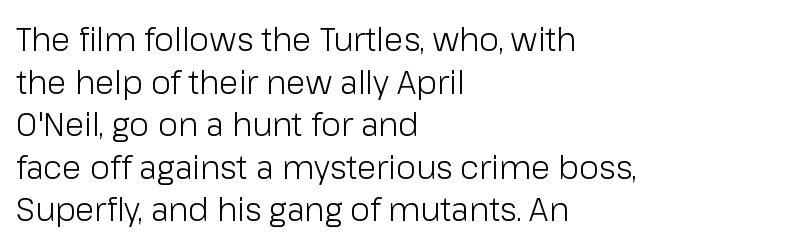
Underlining? Definitely not there. Visually the block forms a straight wall on the left and a jagged coastline on the right. Proportional: the letters do not fall into vertical columns. Horizontal bands of white between lines are of average thickness.
